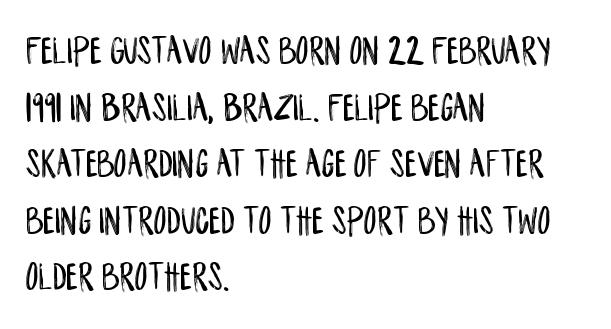
Q: Is the text italic (slanted)? A: No, it is upright.
Q: Is the typeface a serif or a sans-serif typeface? A: Sans-serif.
Q: Is the text underlined? A: No.
Q: How is the paragraph aligned? A: Left-aligned.
Q: Is the spacing between letters normal or unusually wide? A: Normal.
Q: Is the spacing between lines tight, normal or loose? A: Normal.
Q: Width (condensed, normal, or wide)? A: Condensed.
Q: Stroke contrast? A: Low.
Q: x-height? A: Large.
Q: Monospaced? A: No.
